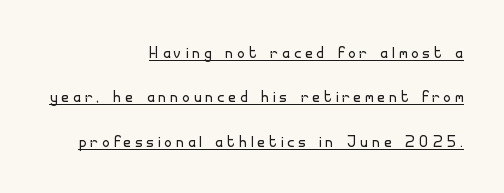
The image shows 21 px text type, upright; set right-aligned, loose line spacing (2.11x), unusually wide letter spacing (+0.2 em), underlined.
